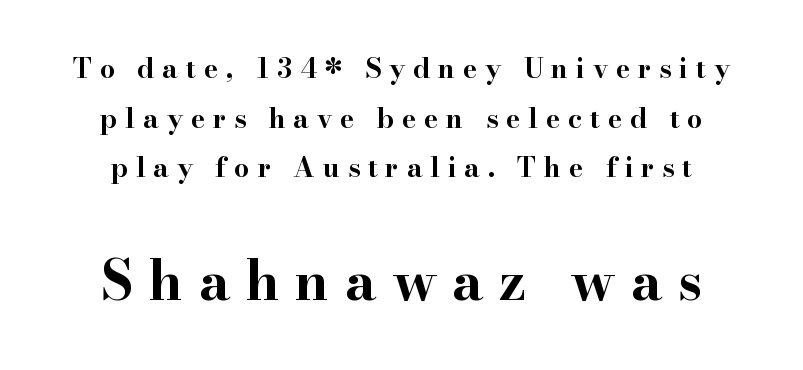
Q: Is the text bold? A: Yes.
Q: Is the text italic (slanted)? A: No, it is upright.
Q: Is the typeface a serif or a sans-serif typeface? A: Serif.
Q: Is the text underlined? A: No.
Q: How is the paragraph aligned? A: Centered.
Q: Is the spacing between letters normal or unusually wide? A: Unusually wide.
Q: Which block of text is set in a larger size, the first (top) or the second (bottom)? A: The second (bottom) one.
Q: Width (condensed, normal, or wide)? A: Wide.
Q: Stroke contrast? A: High.
Q: x-height? A: Small.
Q: Monospaced? A: No.
